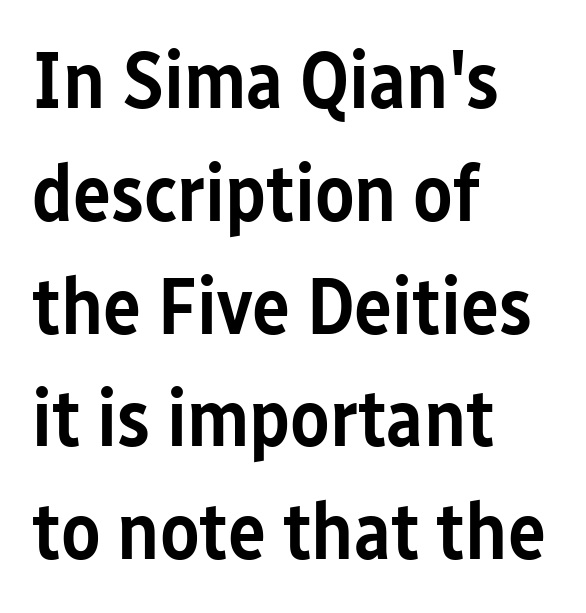
The image shows 80 px semibold, condensed sans-serif type, upright; set left-aligned, normal line spacing (1.41x), normal letter spacing, not underlined; low stroke contrast and a medium x-height.
